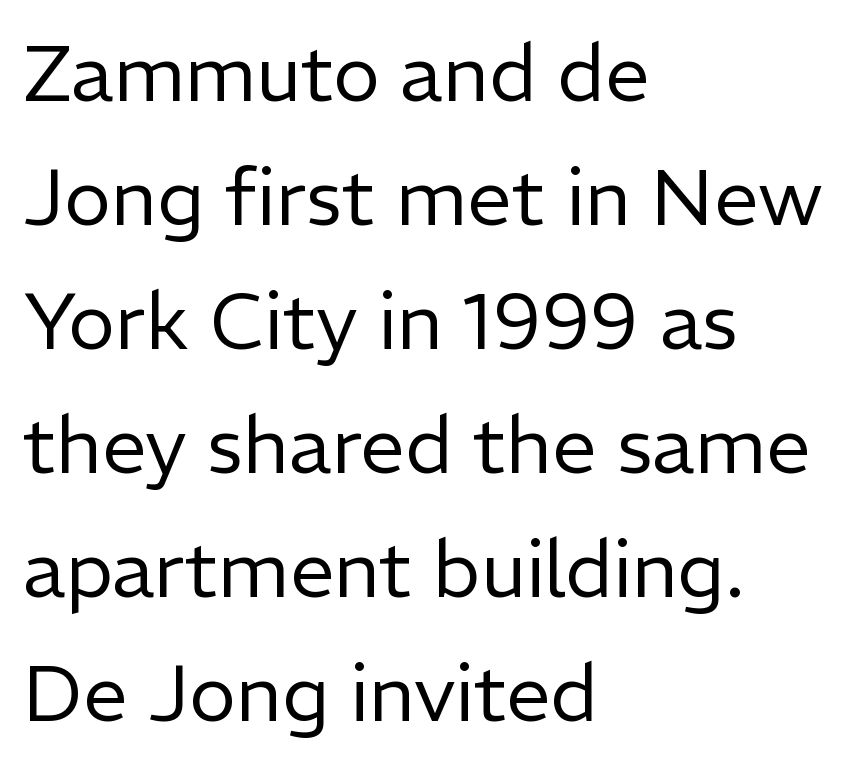
{"serif": "no", "italic": "no", "bold": "no", "weight": "regular", "width": "normal", "stroke_contrast": "low", "x_height": "medium", "monospaced": "no", "underline": "no", "align": "left", "line_spacing": "normal", "line_spacing_ratio": 1.57, "letter_spacing": "normal", "letter_spacing_em": 0.0, "glyph_px": 79}
